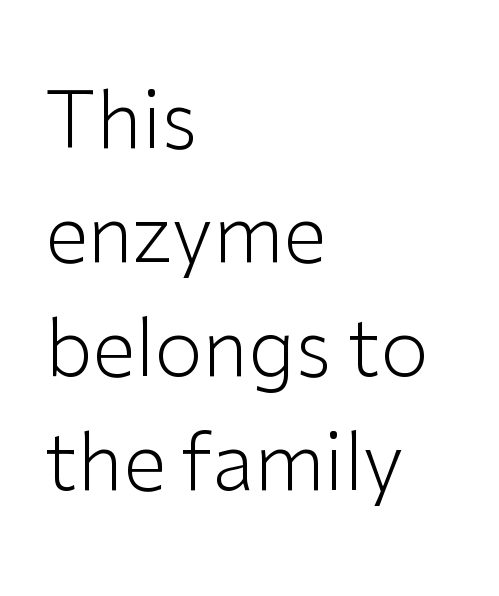
{"serif": "no", "italic": "no", "bold": "no", "weight": "light", "width": "normal", "stroke_contrast": "low", "x_height": "medium", "monospaced": "no", "underline": "no", "align": "left", "line_spacing": "normal", "line_spacing_ratio": 1.46, "letter_spacing": "normal", "letter_spacing_em": 0.0, "glyph_px": 78}
